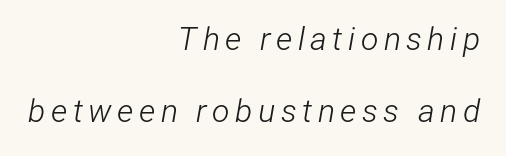
Proportional: the letters do not fall into vertical columns. The text block is weighted toward the right margin, trailing off unevenly leftward. No letter is thick-stroked: the sample isn't bold. The leading is generous, giving the passage an open texture. Underline: absent.
